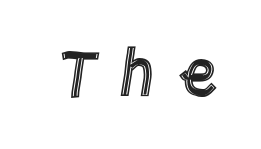
The image shows 64 px condensed type; set unusually wide letter spacing (+0.33 em), not underlined; a large x-height.
